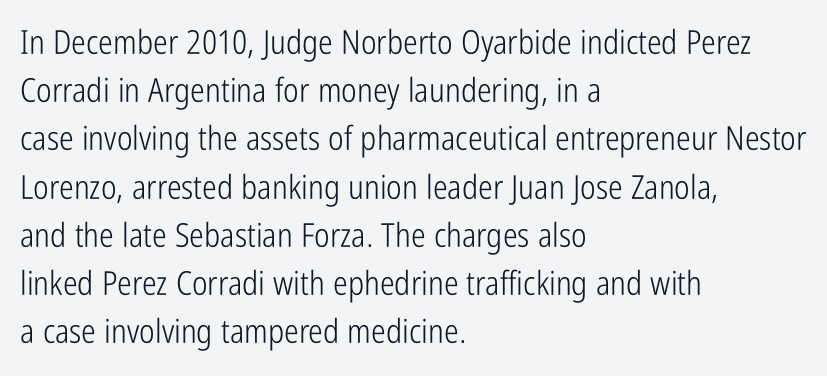
Q: Is the text bold? A: No.
Q: Is the text italic (slanted)? A: No, it is upright.
Q: Is the typeface a serif or a sans-serif typeface? A: Sans-serif.
Q: Is the text underlined? A: No.
Q: How is the paragraph aligned? A: Left-aligned.
Q: Is the spacing between letters normal or unusually wide? A: Normal.
Q: Is the spacing between lines tight, normal or loose? A: Normal.
Q: Width (condensed, normal, or wide)? A: Condensed.
Q: Stroke contrast? A: Low.
Q: x-height? A: Medium.
Q: Monospaced? A: No.
